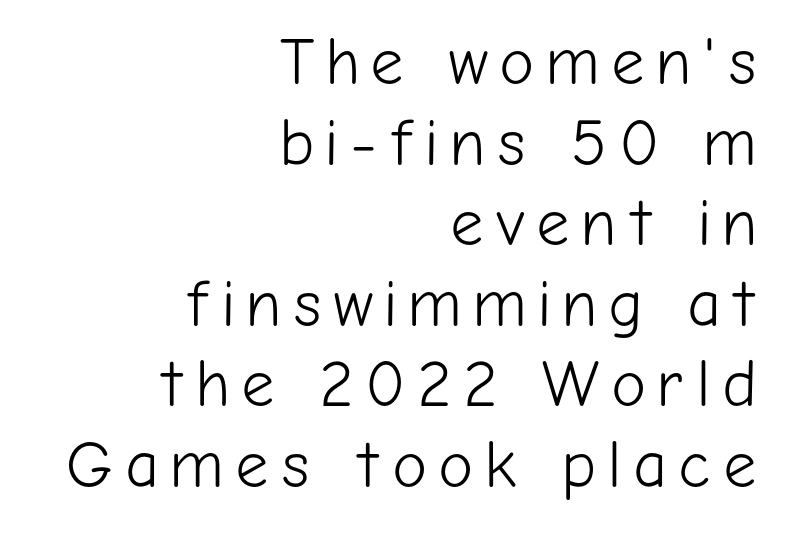
{"serif": "no", "italic": "no", "bold": "no", "weight": "light", "width": "normal", "stroke_contrast": "low", "x_height": "medium", "monospaced": "no", "underline": "no", "align": "right", "line_spacing_ratio": 1.22, "glyph_px": 66}
